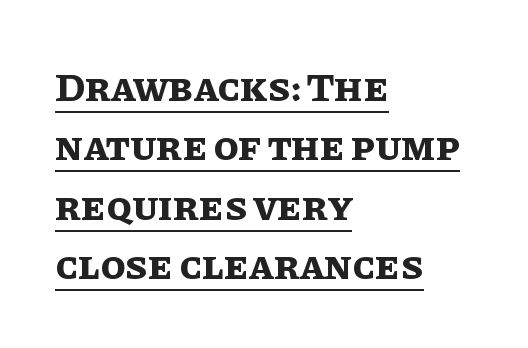
The axis of the letterforms is exactly vertical. Which margin do the lines hug? The left one — the right edge is uneven. A normal amount of white space separates one row of letters from the next. A typographer would call this underscored text. Each word holds together tightly as a unit, with standard inter-letter gaps. The typesetting leans heavy: a genuine bold.
